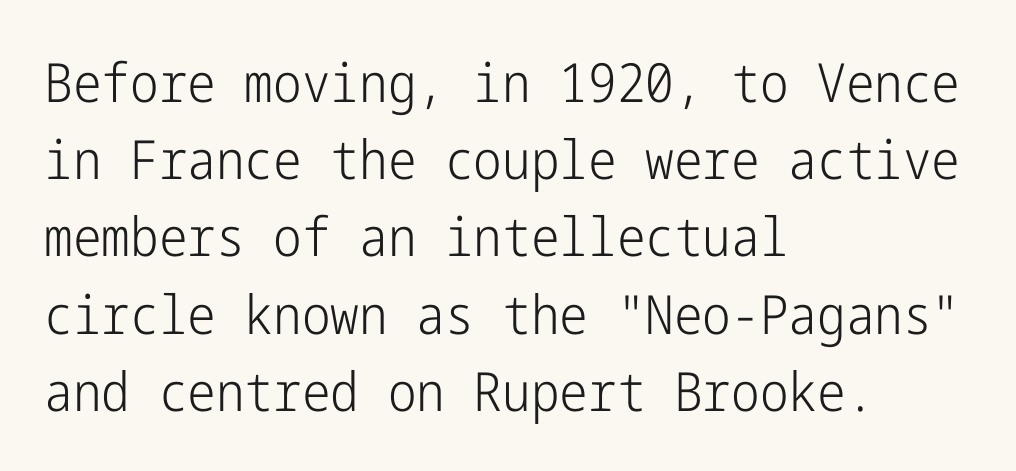
The image shows 54 px light, condensed sans-serif type, upright; set left-aligned, normal line spacing (1.43x), normal letter spacing, not underlined; low stroke contrast and a medium x-height.
